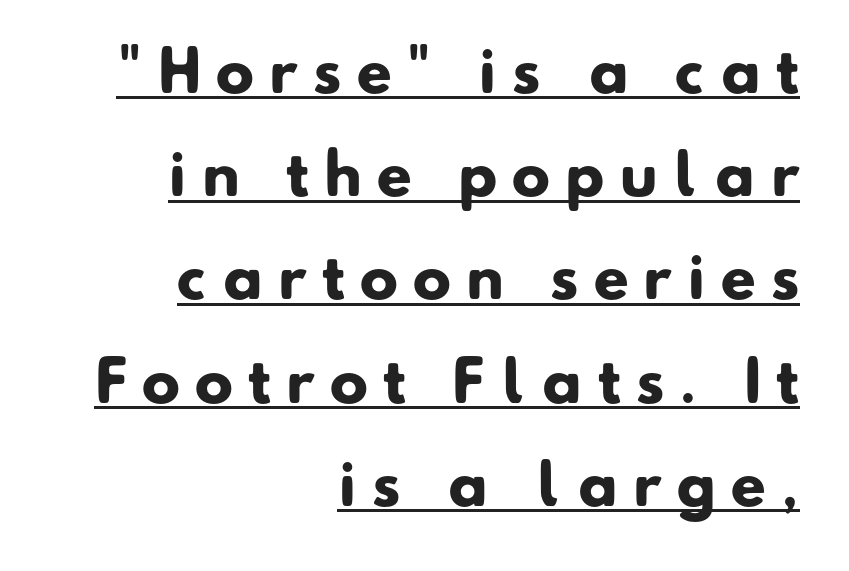
Q: Is the text bold? A: Yes.
Q: Is the typeface a serif or a sans-serif typeface? A: Sans-serif.
Q: Is the text underlined? A: Yes.
Q: How is the paragraph aligned? A: Right-aligned.
Q: Is the spacing between letters normal or unusually wide? A: Unusually wide.
Q: Width (condensed, normal, or wide)? A: Normal.
Q: Stroke contrast? A: Low.
Q: x-height? A: Small.
Q: Monospaced? A: No.
